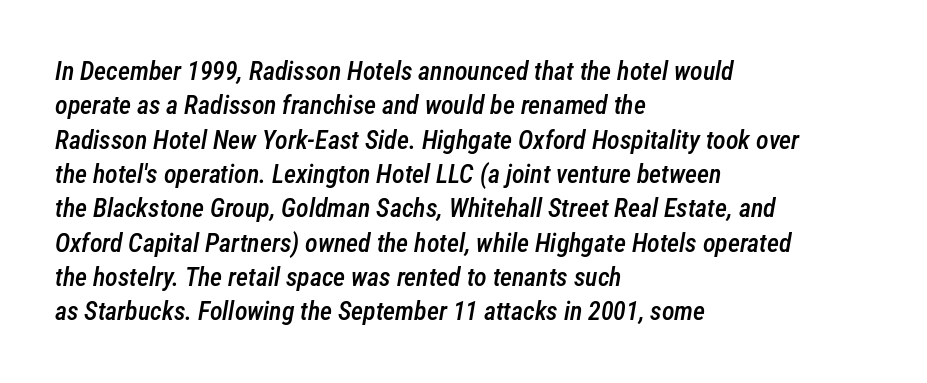
The image shows 26 px text type, italic (leaning right); set left-aligned, normal line spacing (1.32x), normal letter spacing, not underlined.
